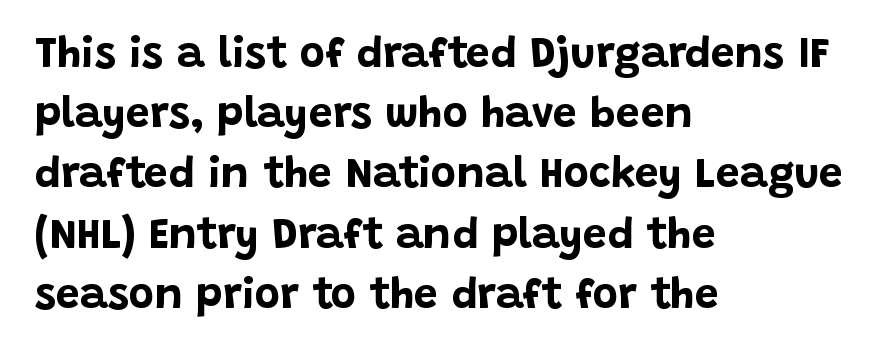
Q: Is the text bold? A: Yes.
Q: Is the text italic (slanted)? A: No, it is upright.
Q: Is the typeface a serif or a sans-serif typeface? A: Sans-serif.
Q: Is the text underlined? A: No.
Q: How is the paragraph aligned? A: Left-aligned.
Q: Is the spacing between letters normal or unusually wide? A: Normal.
Q: Is the spacing between lines tight, normal or loose? A: Normal.
Q: Width (condensed, normal, or wide)? A: Normal.
Q: Stroke contrast? A: Low.
Q: x-height? A: Large.
Q: Monospaced? A: No.
